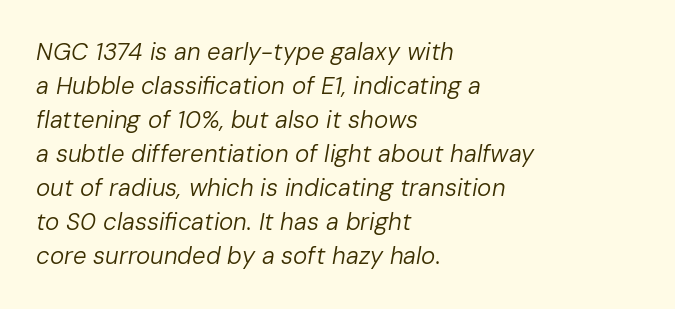
Typeset ragged right — the left edge is the straight one. Underline: absent. Looking at the ascenders, they clearly lean. The lines sit at an ordinary, default distance from one another. Is the letter spacing exaggerated? No — it looks like the ordinary default. Stem width sits at or under what a default text font uses.
